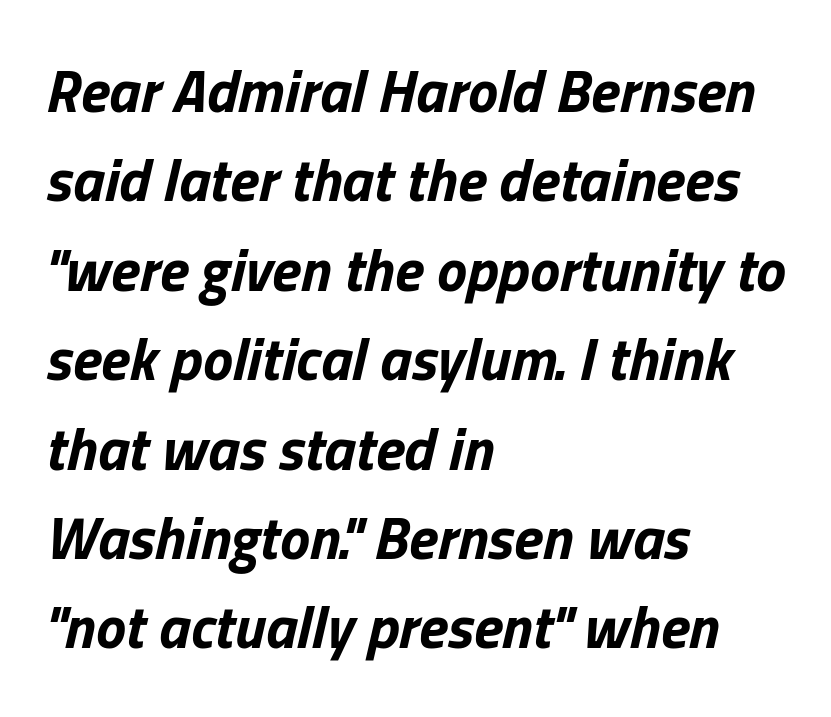
Does extra space separate the letters? No, they use regular spacing. Plenty of ink on the page — the face is bold. You can tell it's italic because the verticals aren't actually vertical. Visually the block forms a straight wall on the left and a jagged coastline on the right. Character widths vary here, with narrow letters taking less room than wide ones. Vertically, the passage feels balanced, rows spaced as you'd expect.
